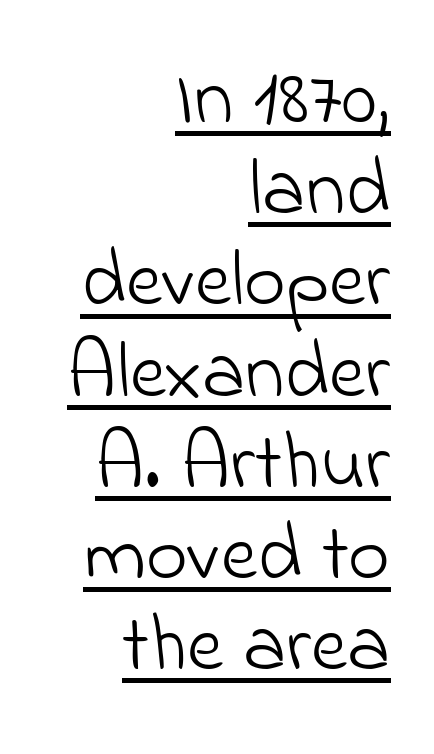
Q: Is the text bold? A: No.
Q: Is the typeface a serif or a sans-serif typeface? A: Sans-serif.
Q: Is the text underlined? A: Yes.
Q: How is the paragraph aligned? A: Right-aligned.
Q: Is the spacing between letters normal or unusually wide? A: Normal.
Q: Is the spacing between lines tight, normal or loose? A: Tight.
Q: Width (condensed, normal, or wide)? A: Normal.
Q: Stroke contrast? A: Low.
Q: x-height? A: Small.
Q: Monospaced? A: No.
